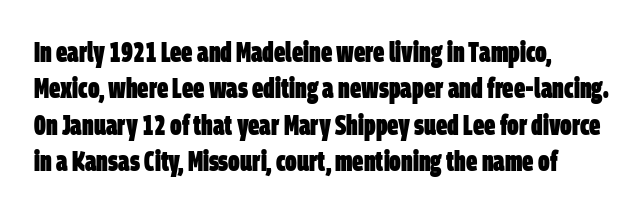
{"serif": "no", "bold": "yes", "weight": "heavy", "width": "condensed", "stroke_contrast": "low", "x_height": "large", "monospaced": "no", "underline": "no", "line_spacing": "normal", "line_spacing_ratio": 1.3, "letter_spacing": "normal", "letter_spacing_em": 0.0, "glyph_px": 28}
